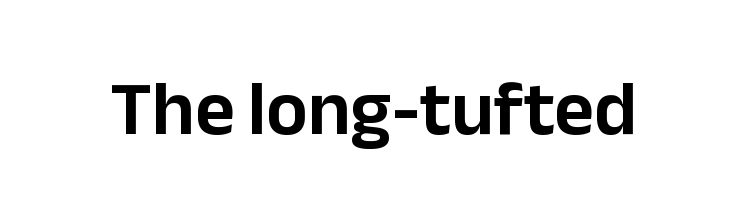
Q: Is the text italic (slanted)? A: No, it is upright.
Q: Is the typeface a serif or a sans-serif typeface? A: Sans-serif.
Q: Is the text underlined? A: No.
Q: Is the spacing between letters normal or unusually wide? A: Normal.
Q: Width (condensed, normal, or wide)? A: Normal.
Q: Stroke contrast? A: Low.
Q: x-height? A: Medium.
Q: Monospaced? A: No.
